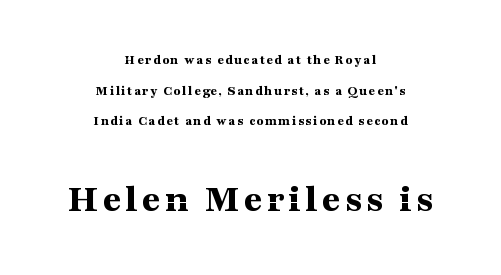
{"serif": "yes", "italic": "no", "bold": "yes", "weight": "bold", "width": "wide", "stroke_contrast": "medium", "x_height": "medium", "monospaced": "no", "underline": "no", "align": "center", "line_spacing": "loose", "line_spacing_ratio": 2.18, "larger_block": "second", "size_ratio": 2.86, "glyph_px": 40}
